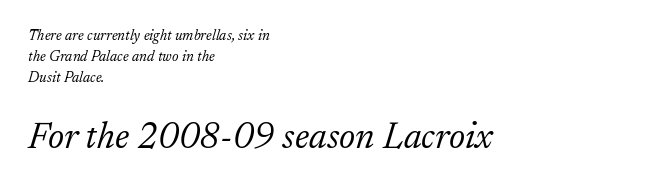
Q: Is the text bold? A: No.
Q: Is the text italic (slanted)? A: Yes, it leans right by about 17 degrees.
Q: Is the typeface a serif or a sans-serif typeface? A: Serif.
Q: Is the text underlined? A: No.
Q: How is the paragraph aligned? A: Left-aligned.
Q: Is the spacing between letters normal or unusually wide? A: Normal.
Q: Is the spacing between lines tight, normal or loose? A: Normal.
Q: Which block of text is set in a larger size, the first (top) or the second (bottom)? A: The second (bottom) one.
Q: Width (condensed, normal, or wide)? A: Normal.
Q: Stroke contrast? A: Low.
Q: x-height? A: Small.
Q: Monospaced? A: No.
